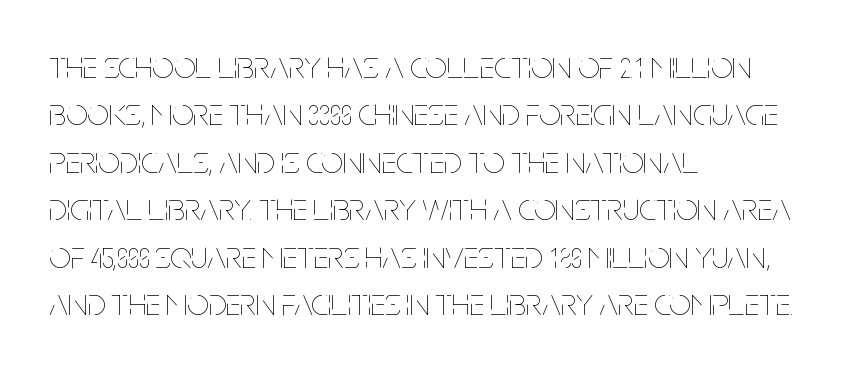
The image shows 38 px thin, condensed type, upright; set left-aligned, normal line spacing (1.25x), normal letter spacing, not underlined; low stroke contrast and a large x-height.
